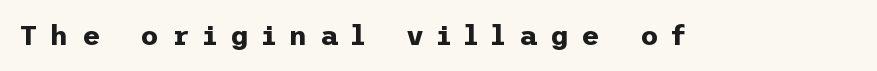
The image shows 28 px bold sans-serif type, upright; set unusually wide letter spacing (+0.47 em), not underlined; low stroke contrast and a medium x-height.
